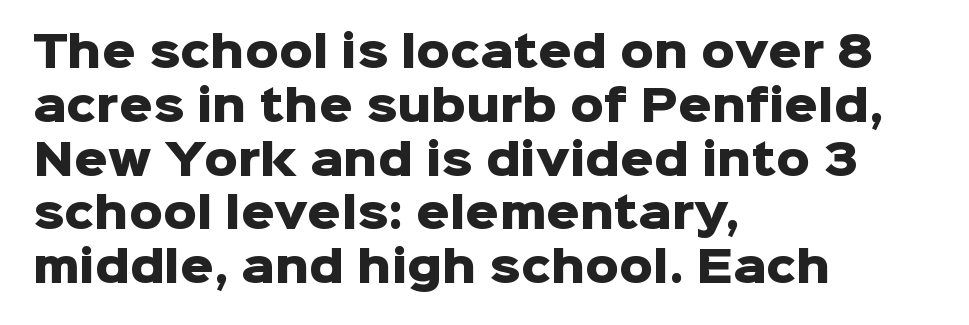
The image shows 42 px heavy sans-serif type, upright; set left-aligned, normal line spacing (1.28x), normal letter spacing, not underlined; low stroke contrast and a medium x-height.
